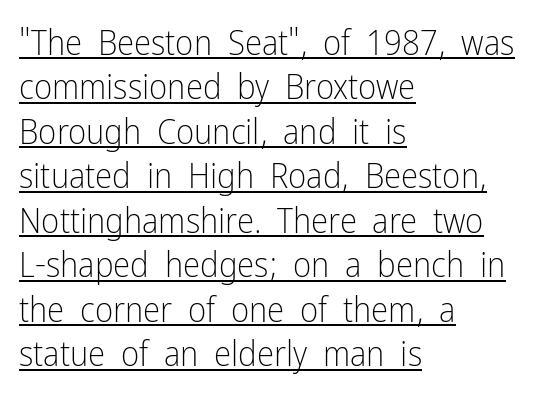
Q: Is the text bold? A: No.
Q: Is the text italic (slanted)? A: No, it is upright.
Q: Is the typeface a serif or a sans-serif typeface? A: Sans-serif.
Q: Is the text underlined? A: Yes.
Q: How is the paragraph aligned? A: Left-aligned.
Q: Is the spacing between letters normal or unusually wide? A: Normal.
Q: Is the spacing between lines tight, normal or loose? A: Normal.
Q: Width (condensed, normal, or wide)? A: Condensed.
Q: Stroke contrast? A: Low.
Q: x-height? A: Medium.
Q: Monospaced? A: No.
